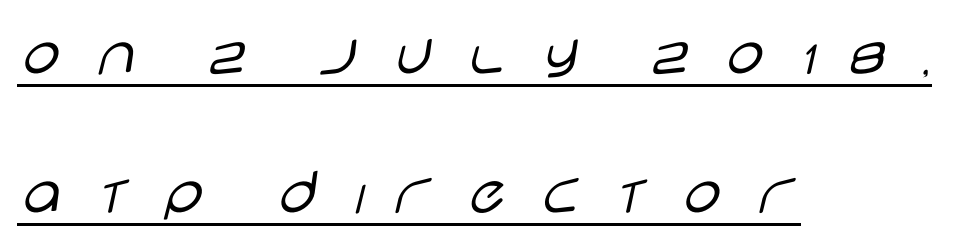
{"serif": "no", "bold": "no", "weight": "light", "width": "wide", "stroke_contrast": "low", "x_height": "large", "monospaced": "no", "underline": "yes", "align": "left", "line_spacing": "loose", "line_spacing_ratio": 2.05, "letter_spacing": "wide", "letter_spacing_em": 0.4, "glyph_px": 68}
